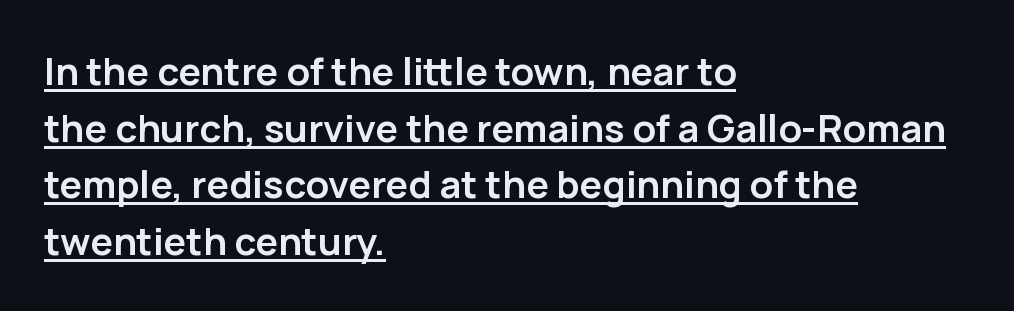
Style check: upright. The vertical gap from one line to the next is medium. Plenty of ink on the page — the face is bold. Observe the absence of serifs on each vertical stroke in this sample.
